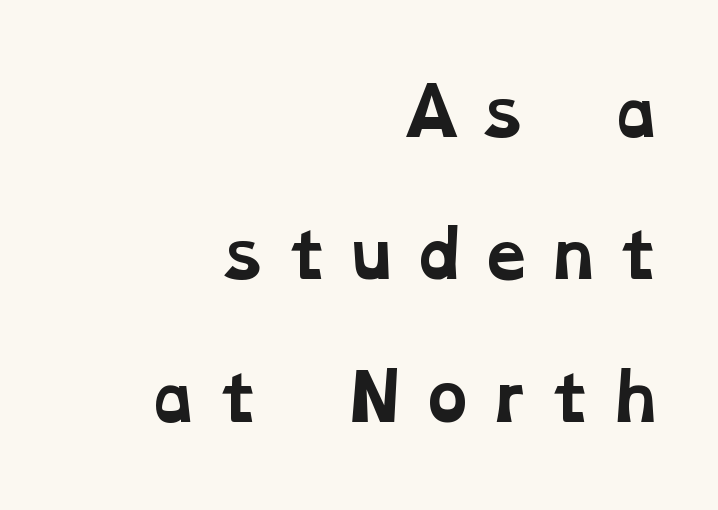
A typesetter would call this leading open, well beyond the default. As a designer I'd log this as weight 700, bold. Check where the strokes stop: tiny serifs finish them off. Just letters on the line, the space beneath them empty. Here the designer chose a conventional face with non-uniform glyph widths. Does extra space separate the letters? Yes, quite a lot of it.
